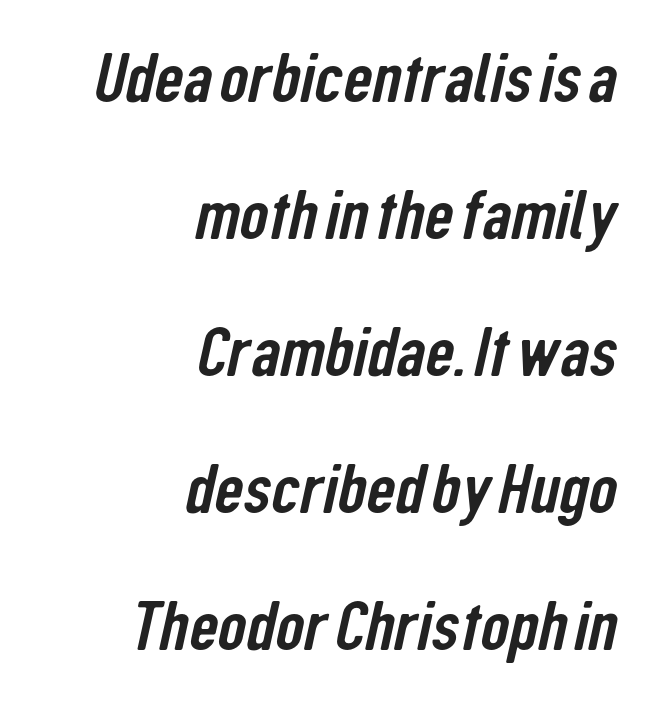
{"serif": "no", "width": "condensed", "stroke_contrast": "low", "x_height": "medium", "monospaced": "no", "underline": "no", "align": "right", "line_spacing": "loose", "line_spacing_ratio": 1.93, "letter_spacing": "normal", "letter_spacing_em": 0.0, "glyph_px": 71}
